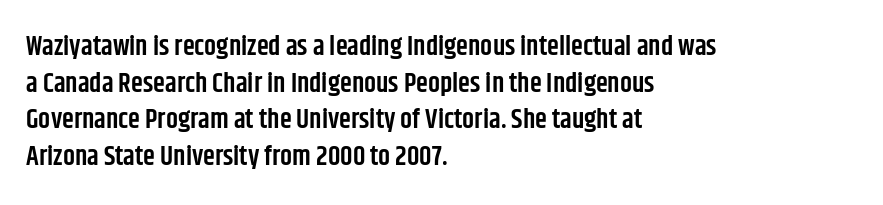
{"italic": "no", "bold": "semi", "underline": "no", "align": "left", "line_spacing": "normal", "line_spacing_ratio": 1.36, "letter_spacing": "normal", "letter_spacing_em": 0.0, "glyph_px": 27}
